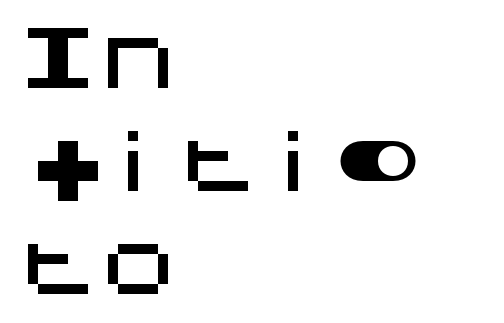
The image shows 80 px sans-serif type, upright; set left-aligned, normal line spacing (1.29x), normal letter spacing, not underlined; medium stroke contrast and a large x-height.
